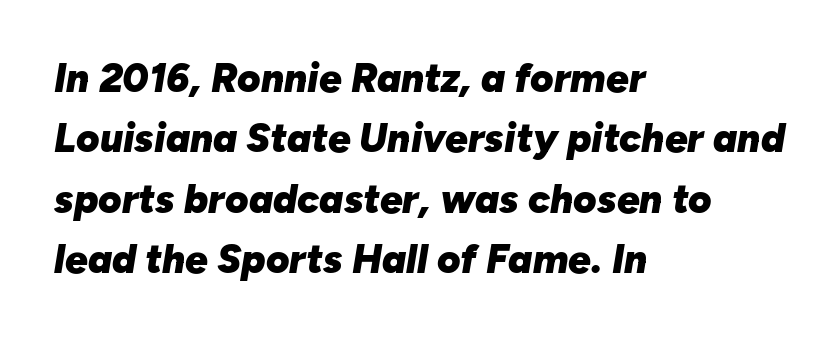
The zone under the glyphs is completely vacant. Compared with an ordinary text face, these strokes are far heavier — a full bold. Proportional: the letters do not fall into vertical columns. Look at the tracking — it's just the regular setting, nothing added. The font's italic variant was chosen for this text.
